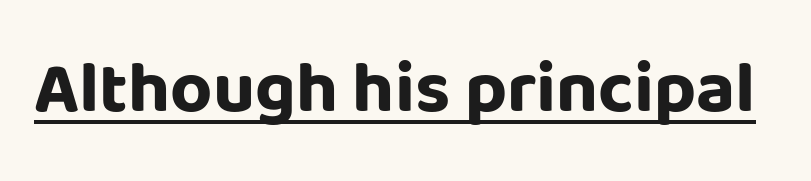
The image shows 73 px bold sans-serif type, upright; set normal letter spacing, underlined; low stroke contrast and a large x-height.
